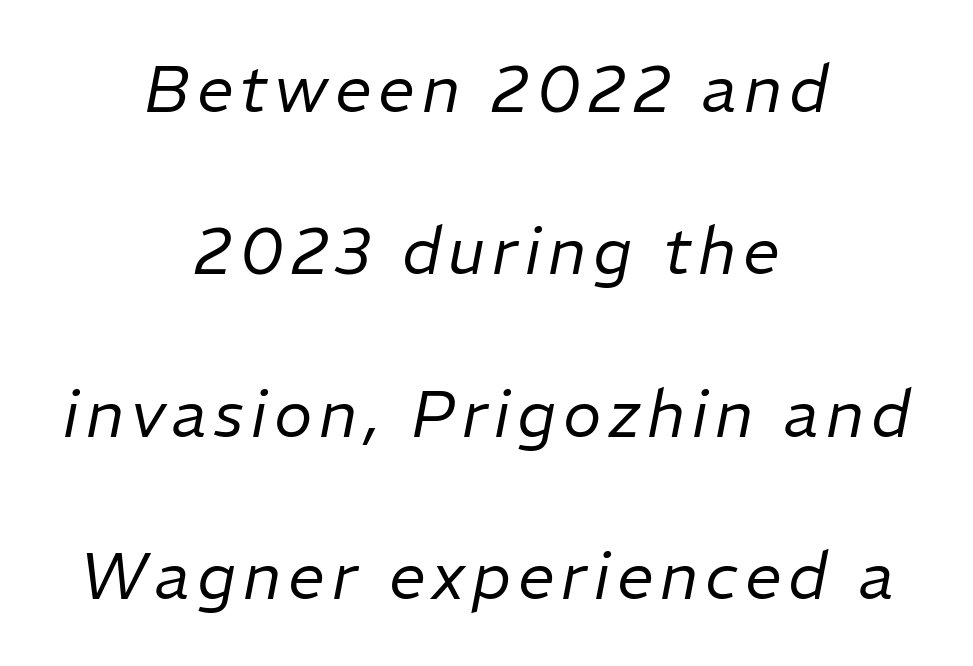
{"italic": "yes", "lean": "right", "slant_degrees": 11, "bold": "no", "weight": "regular", "width": "normal", "stroke_contrast": "low", "x_height": "medium", "monospaced": "no", "underline": "no", "align": "center", "line_spacing": "loose", "line_spacing_ratio": 2.5, "glyph_px": 65}
